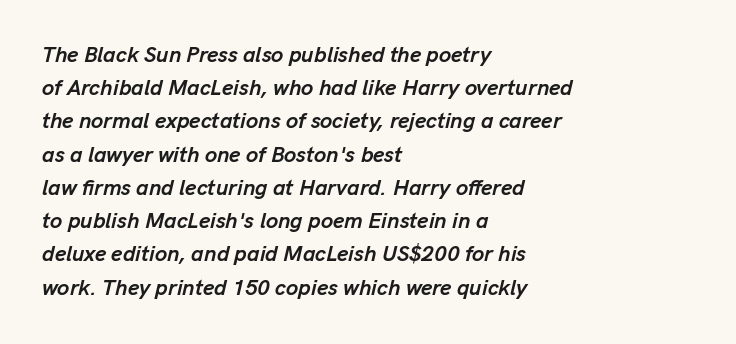
Q: Is the text bold? A: Yes.
Q: Is the text italic (slanted)? A: Yes, it leans right by about 13 degrees.
Q: Is the text underlined? A: No.
Q: How is the paragraph aligned? A: Left-aligned.
Q: Is the spacing between letters normal or unusually wide? A: Normal.
Q: Is the spacing between lines tight, normal or loose? A: Normal.
